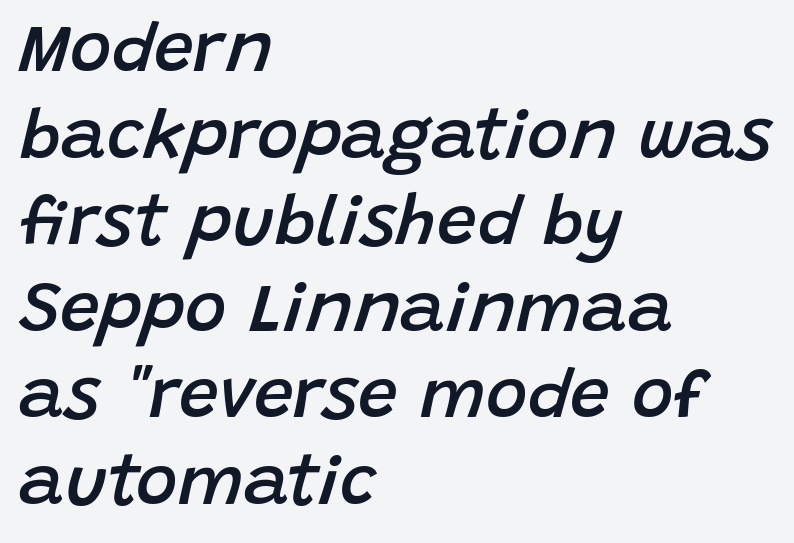
Q: Is the text bold? A: Semi-bold.
Q: Is the text italic (slanted)? A: Yes, it leans right by about 15 degrees.
Q: Is the text underlined? A: No.
Q: How is the paragraph aligned? A: Left-aligned.
Q: Is the spacing between letters normal or unusually wide? A: Normal.
Q: Width (condensed, normal, or wide)? A: Normal.
Q: Stroke contrast? A: Low.
Q: x-height? A: Large.
Q: Monospaced? A: No.
